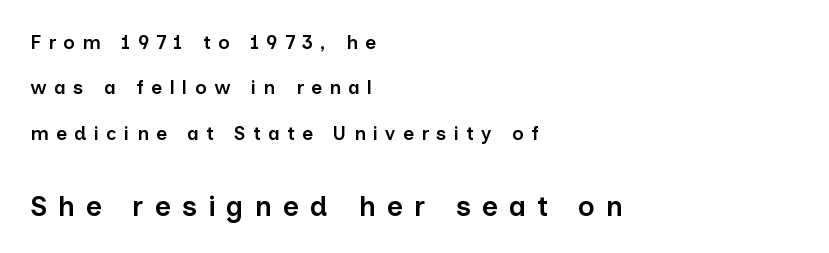
{"serif": "no", "italic": "no", "bold": "semi", "weight": "semibold", "width": "normal", "stroke_contrast": "low", "x_height": "medium", "monospaced": "no", "underline": "no", "align": "left", "line_spacing": "loose", "line_spacing_ratio": 2.39, "letter_spacing": "wide", "letter_spacing_em": 0.39, "larger_block": "second", "size_ratio": 1.47, "glyph_px": 28}
